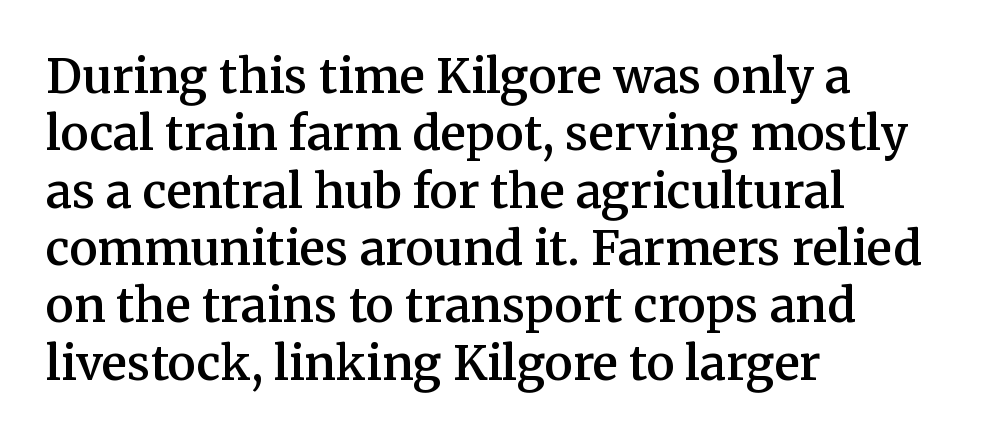
The passage shown is typed in a proportional face where columns would drift. Little horizontal feet cap the strokes, marking this as serif type. Firm but not heavy-handed strokes: this text is semibold. No word sits above an underline.
